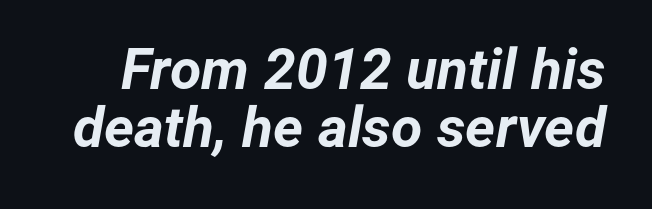
Q: Is the text bold? A: Yes.
Q: Is the text italic (slanted)? A: Yes, it leans right by about 12 degrees.
Q: Is the text underlined? A: No.
Q: Is the spacing between letters normal or unusually wide? A: Normal.
Q: Is the spacing between lines tight, normal or loose? A: Tight.
Q: Width (condensed, normal, or wide)? A: Normal.
Q: Stroke contrast? A: Low.
Q: x-height? A: Medium.
Q: Monospaced? A: No.
